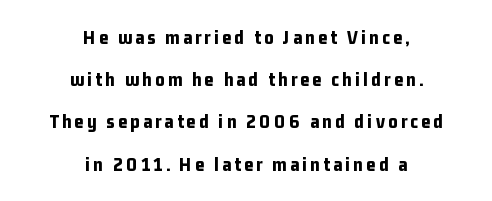
The image shows 20 px bold type, upright; set centered, loose line spacing (2.11x), not underlined.
